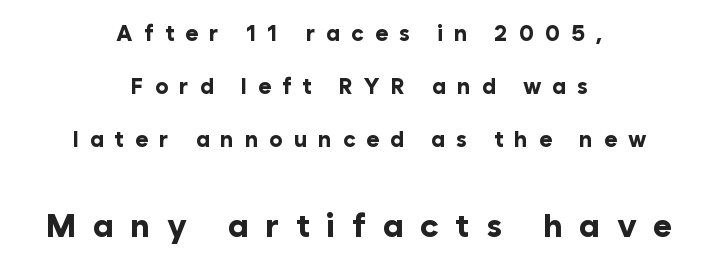
{"serif": "no", "italic": "no", "bold": "yes", "weight": "bold", "width": "normal", "stroke_contrast": "low", "x_height": "medium", "monospaced": "no", "underline": "no", "align": "center", "line_spacing": "loose", "line_spacing_ratio": 2.41, "letter_spacing": "wide", "letter_spacing_em": 0.5, "larger_block": "second", "size_ratio": 1.5, "glyph_px": 33}
